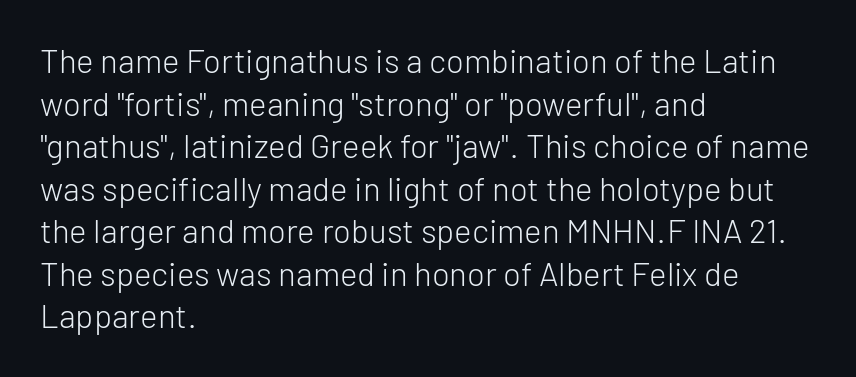
This is not heavy type; no bold has been used. No extra tracking has been applied to these lines. Lines of text with bare space underneath. The letters stand upright; this is a roman face. The paragraph shown leans on its left margin. Does the type have serifs? No, each stem ends abruptly.
